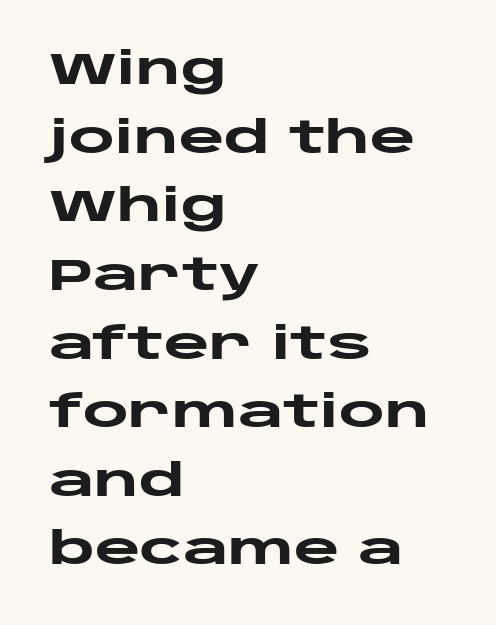
{"serif": "no", "italic": "no", "bold": "yes", "weight": "heavy", "width": "wide", "stroke_contrast": "low", "x_height": "large", "monospaced": "no", "underline": "no", "align": "left", "line_spacing": "normal", "line_spacing_ratio": 1.56, "letter_spacing": "normal", "letter_spacing_em": 0.0, "glyph_px": 44}
